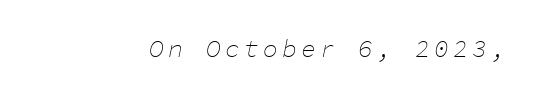
Q: Is the text bold? A: No.
Q: Is the text italic (slanted)? A: Yes, it leans right by about 11 degrees.
Q: Is the text underlined? A: No.
